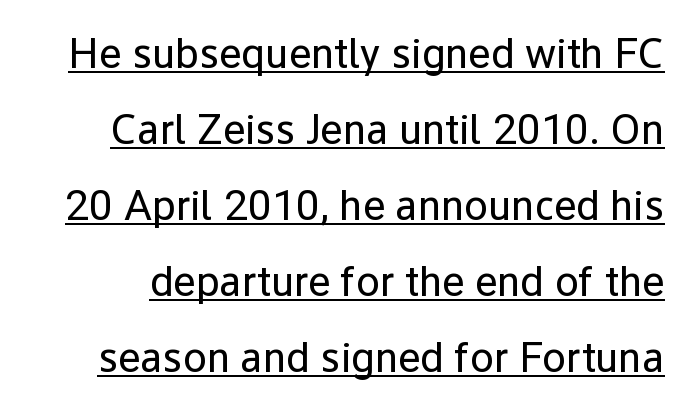
Grotesque or geometric, the face here clearly has no serifs. Underline: present. The type sits square on the baseline with zero lean. Each word holds together tightly as a unit, with standard inter-letter gaps.
